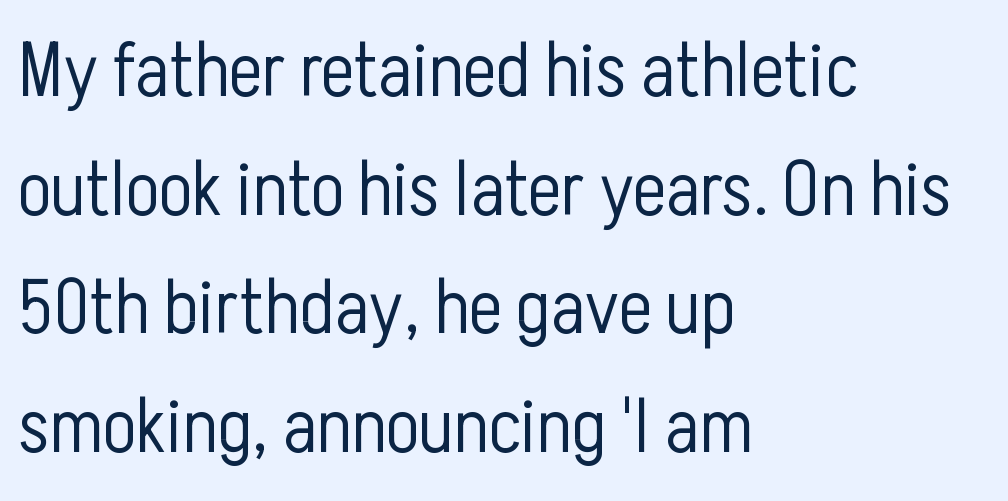
The rendering keeps characters at their native spacing. Quick note: not italic, upright. Alignment: flush left. The rendering uses natural spacing where letterforms have individual widths.
